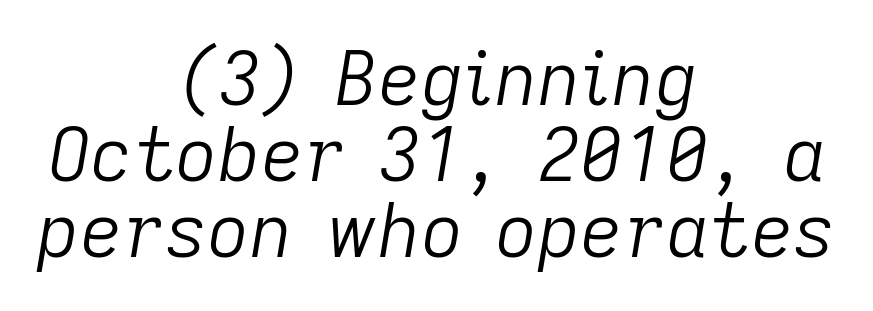
Notice how the stems are inclined rather than vertical — that's the hallmark of italics. The typesetting does not lean heavy: it is not bold. Vertical spacing — tight. Nobody touched the tracking dial on this one. Each letter keeps its own natural width here, so spacing adapts to shape. The rag falls on both sides of this text block equally.
